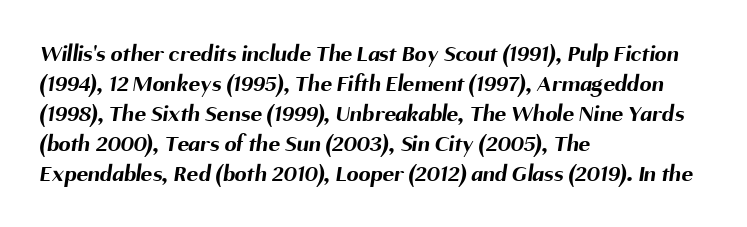
{"bold": "yes", "underline": "no", "align": "left", "line_spacing": "normal", "line_spacing_ratio": 1.25, "letter_spacing": "normal", "letter_spacing_em": 0.0, "glyph_px": 24}
